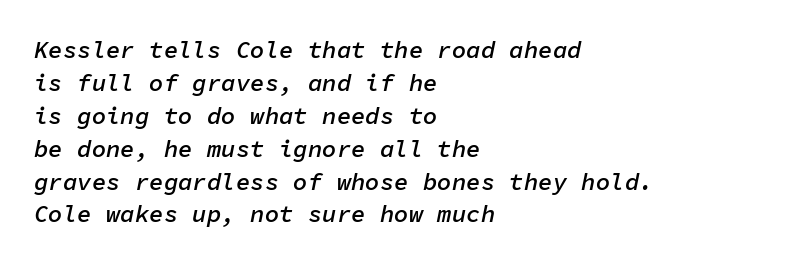
{"italic": "yes", "lean": "right", "slant_degrees": 11, "bold": "semi", "underline": "no", "align": "left", "line_spacing": "normal", "line_spacing_ratio": 1.37, "letter_spacing": "normal", "letter_spacing_em": 0.0, "glyph_px": 24}
